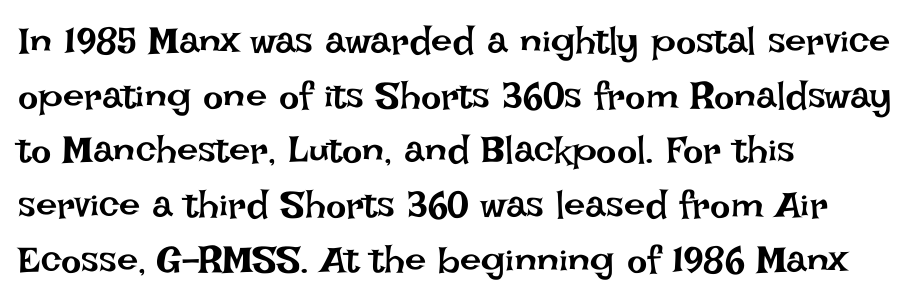
The lines sit at an ordinary, default distance from one another. In CSS terms this would be text-align: left. The rendering uses natural spacing where letterforms have individual widths. Lines of text with bare space underneath. No extra ink here — the face is not bold.
